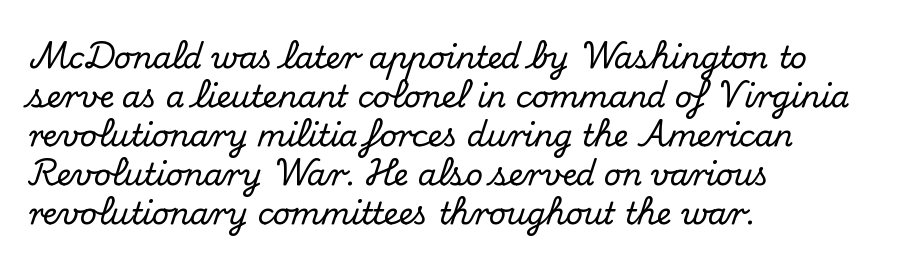
{"serif": "yes", "width": "normal", "stroke_contrast": "medium", "x_height": "small", "monospaced": "no", "underline": "no", "align": "left", "line_spacing": "normal", "line_spacing_ratio": 1.3, "letter_spacing": "normal", "letter_spacing_em": 0.0, "glyph_px": 30}
